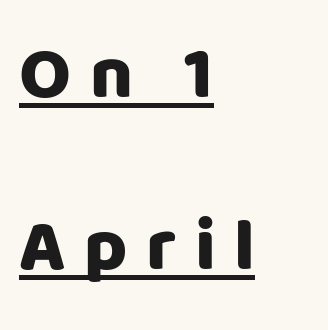
In terms of letterspacing, this is a distinctly airy, spread setting. Reading down the block, your eye returns to a fixed left position each line. This sample has the flowing, uneven cadence of proportional lettering. Underlining? Definitely there. Rendered with straight, roman letterforms. Rows of type keep a wide berth in the vertical direction.
